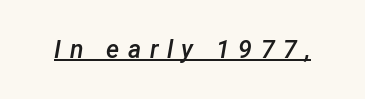
Decoration check: the copy is underlined. The passage shown leans; its letterforms are oblique. A bit beefed up — I'd call it semibold rather than bold. The face used here is rendered with a markedly widened letterfit.
